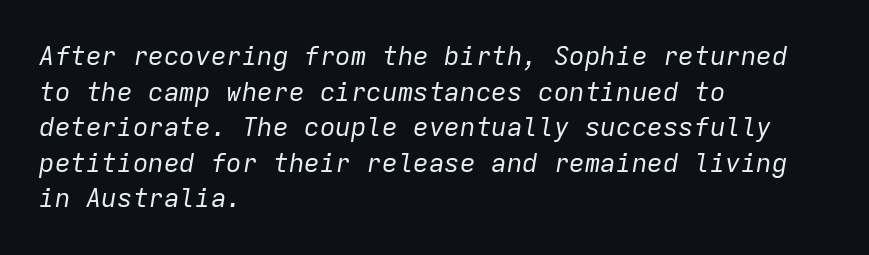
This rendering uses left alignment, leaving the right contour irregular. This block has exactly the height ordinary leading produces. The face used here has a pronounced slope to its letters. Counters stay open thanks to moderate or lighter strokes.
